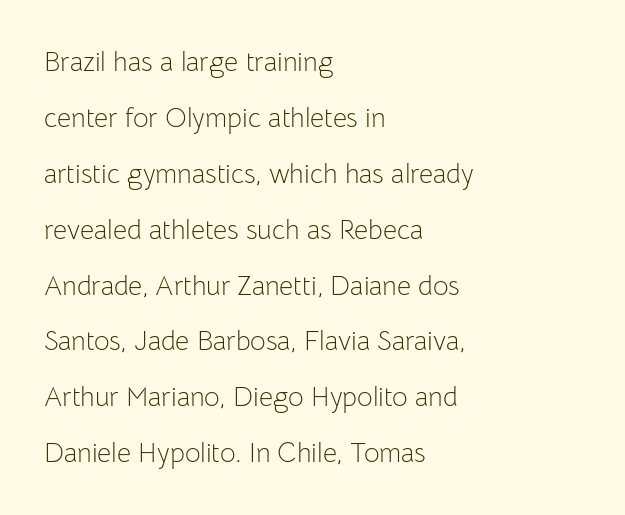
{"italic": "no", "bold": "no", "underline": "no", "align": "left", "line_spacing": "loose", "line_spacing_ratio": 2.07, "letter_spacing": "normal", "letter_spacing_em": 0.0, "glyph_px": 27}
